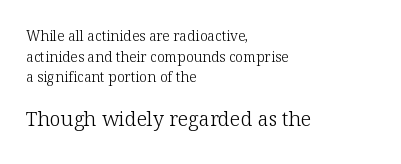
The image shows 20 px text type, upright; set left-aligned, normal line spacing (1.48x), normal letter spacing, not underlined; the second (bottom) block is 1.43x larger.
